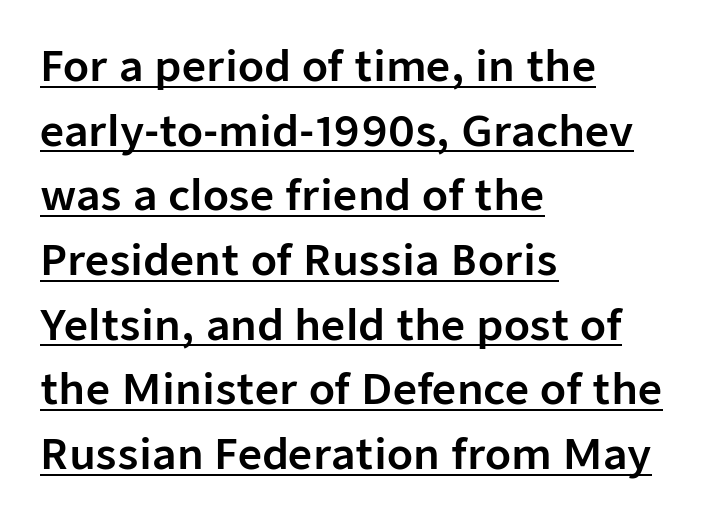
Q: Is the text italic (slanted)? A: No, it is upright.
Q: Is the typeface a serif or a sans-serif typeface? A: Sans-serif.
Q: Is the text underlined? A: Yes.
Q: How is the paragraph aligned? A: Left-aligned.
Q: Is the spacing between letters normal or unusually wide? A: Normal.
Q: Is the spacing between lines tight, normal or loose? A: Normal.
Q: Width (condensed, normal, or wide)? A: Normal.
Q: Stroke contrast? A: Low.
Q: x-height? A: Medium.
Q: Monospaced? A: No.
